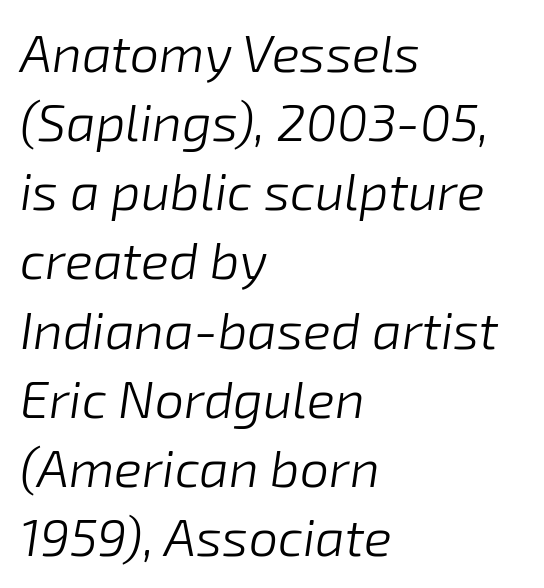
Q: Is the text bold? A: No.
Q: Is the text italic (slanted)? A: Yes, it leans right by about 8 degrees.
Q: Is the text underlined? A: No.
Q: How is the paragraph aligned? A: Left-aligned.
Q: Is the spacing between letters normal or unusually wide? A: Normal.
Q: Is the spacing between lines tight, normal or loose? A: Normal.
Q: Width (condensed, normal, or wide)? A: Normal.
Q: Stroke contrast? A: Low.
Q: x-height? A: Medium.
Q: Monospaced? A: No.
